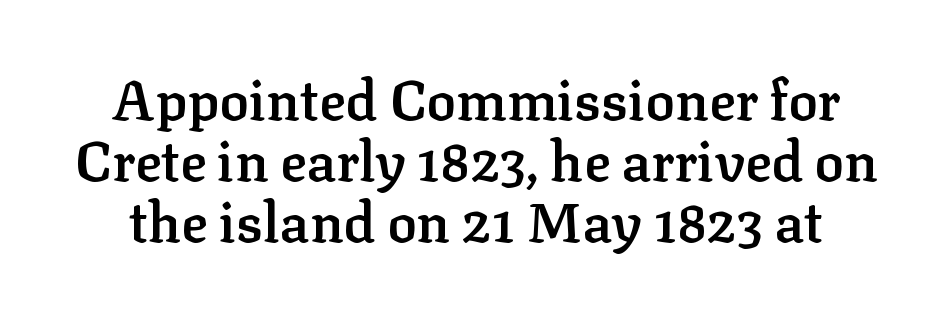
The image shows 55 px semibold serif type, upright; set tight line spacing (1.11x), normal letter spacing, not underlined; low stroke contrast and a medium x-height.
